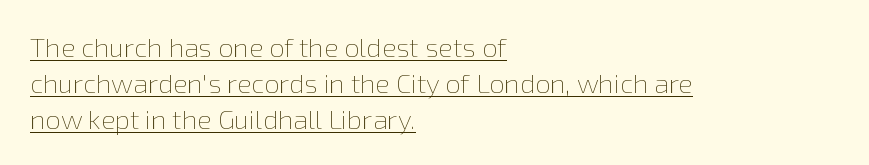
Does extra space separate the letters? No, they use regular spacing. Ordinary non-slanted type is in use. Where is the straight margin? On the left. What's the leading like? Ordinary, nothing unusual. Heft: none added — not bold.
